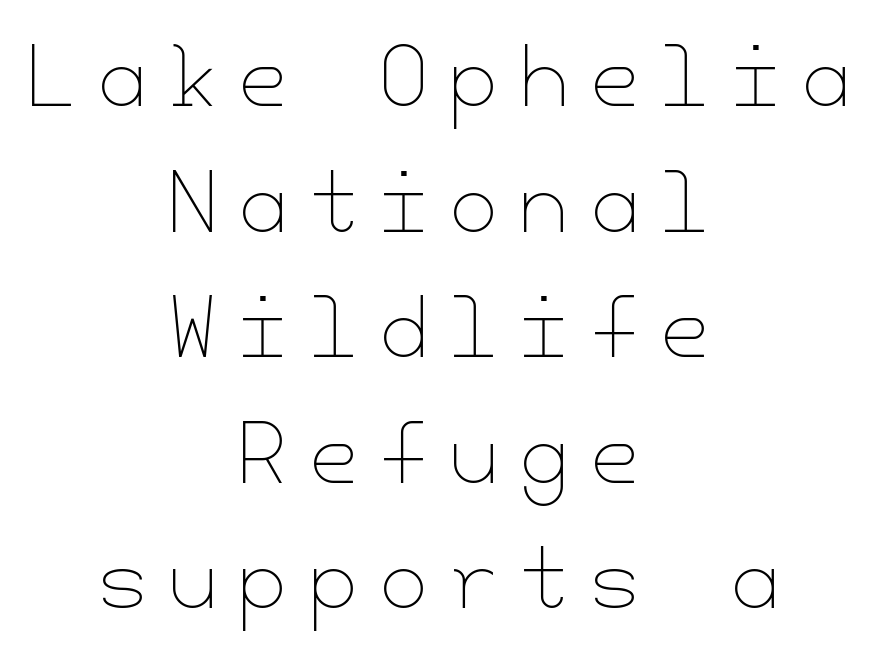
{"italic": "no", "bold": "no", "weight": "thin", "width": "normal", "stroke_contrast": "low", "x_height": "small", "underline": "no", "align": "center", "line_spacing": "normal", "line_spacing_ratio": 1.59, "letter_spacing": "wide", "letter_spacing_em": 0.27, "glyph_px": 79}
